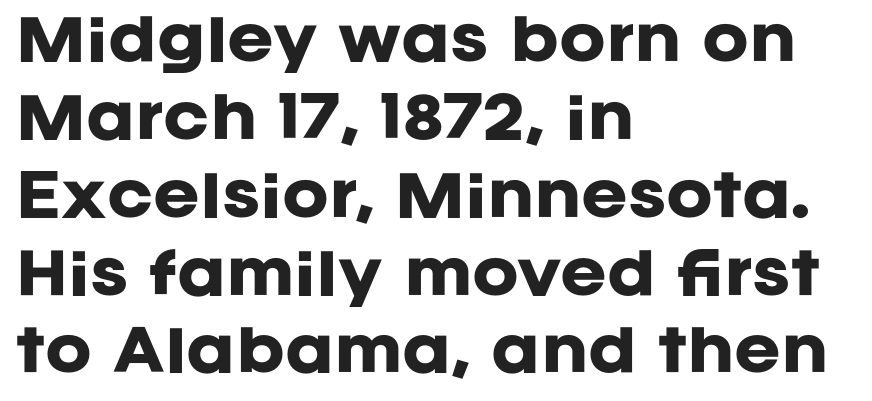
{"serif": "no", "italic": "no", "bold": "yes", "weight": "heavy", "width": "normal", "stroke_contrast": "low", "x_height": "large", "monospaced": "no", "underline": "no", "align": "left", "line_spacing": "normal", "line_spacing_ratio": 1.39, "letter_spacing": "normal", "letter_spacing_em": 0.0, "glyph_px": 56}
